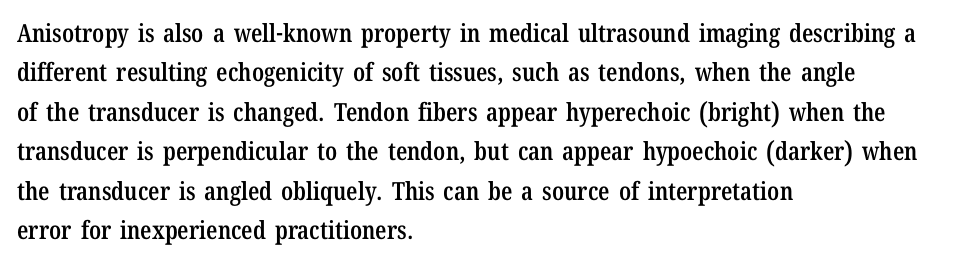
{"italic": "no", "bold": "semi", "underline": "no", "align": "left", "line_spacing": "normal", "line_spacing_ratio": 1.58, "letter_spacing": "normal", "letter_spacing_em": 0.0, "glyph_px": 25}
